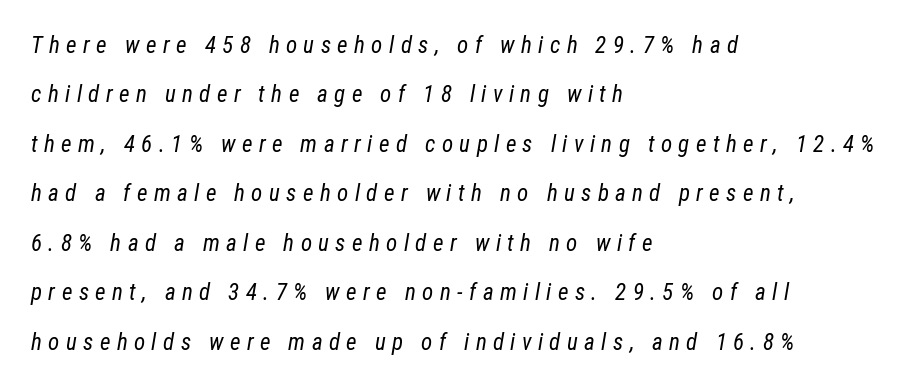
{"italic": "yes", "lean": "right", "slant_degrees": 12, "bold": "no", "underline": "no", "align": "left", "line_spacing": "loose", "line_spacing_ratio": 2.15, "letter_spacing": "wide", "letter_spacing_em": 0.28, "glyph_px": 23}
